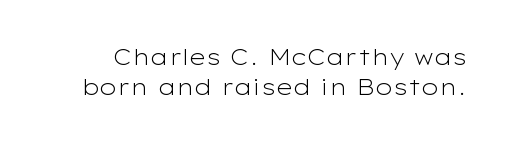
{"italic": "no", "bold": "no", "underline": "no", "line_spacing": "normal", "line_spacing_ratio": 1.35, "letter_spacing": "normal", "letter_spacing_em": 0.0, "glyph_px": 22}
